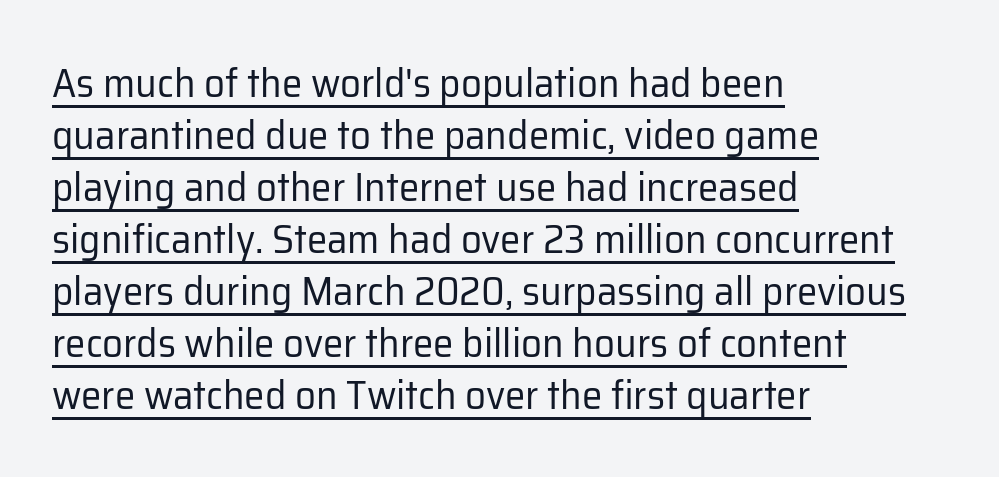
Q: Is the text bold? A: No.
Q: Is the text italic (slanted)? A: No, it is upright.
Q: Is the typeface a serif or a sans-serif typeface? A: Sans-serif.
Q: Is the text underlined? A: Yes.
Q: How is the paragraph aligned? A: Left-aligned.
Q: Is the spacing between letters normal or unusually wide? A: Normal.
Q: Is the spacing between lines tight, normal or loose? A: Normal.
Q: Width (condensed, normal, or wide)? A: Normal.
Q: Stroke contrast? A: Low.
Q: x-height? A: Medium.
Q: Monospaced? A: No.
